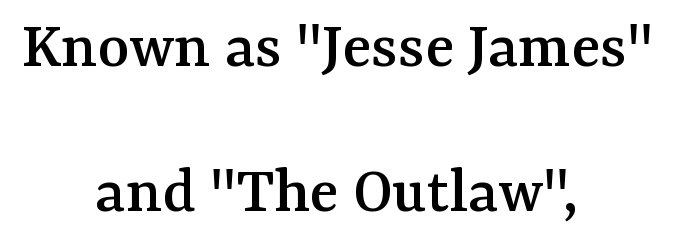
This rendering employs a face with finishing strokes, i.e., a serif. A typesetter would call this proportional, since set widths differ per character. Default kerning and tracking; the words read as compact shapes. Characters remain perfectly vertical along every line. Type without underlining.
